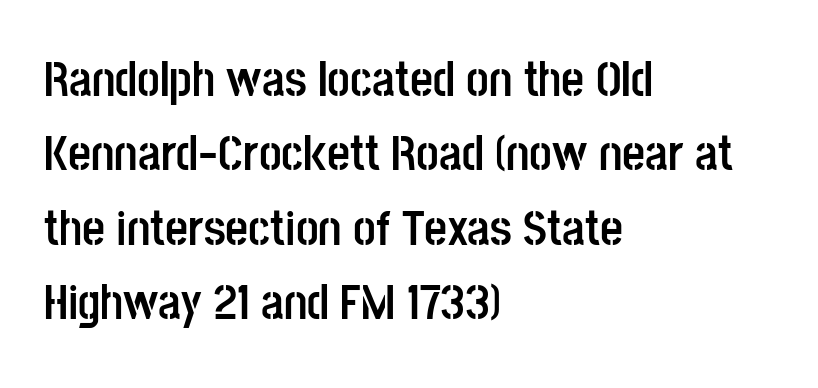
{"serif": "no", "italic": "no", "bold": "yes", "weight": "semibold", "width": "condensed", "stroke_contrast": "low", "x_height": "large", "monospaced": "no", "underline": "no", "align": "left", "line_spacing": "normal", "line_spacing_ratio": 1.49, "letter_spacing": "normal", "letter_spacing_em": 0.0, "glyph_px": 50}
